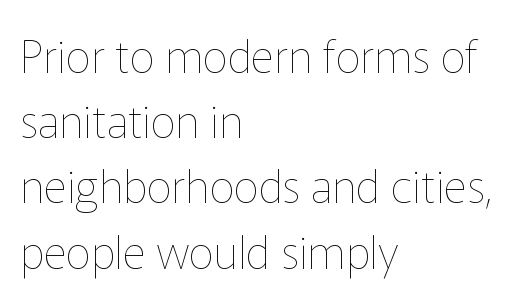
Letters have the restrained weight of plain body copy at most. Compared with typical body copy, the letter spacing here is the same. The passage is arranged the way most books set body copy — flush left. The passage shown is typed in a proportional face where columns would drift. Every character sits straight up, as roman type does. Summary of vertical rhythm: regular, with standard interline spacing.
